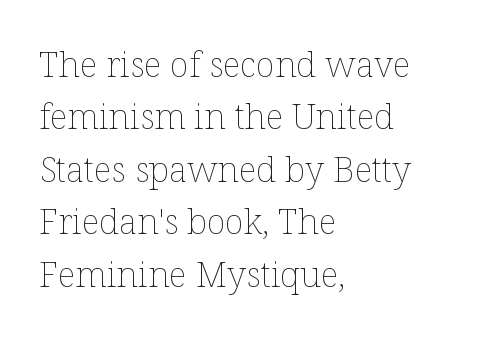
Q: Is the text bold? A: No.
Q: Is the text italic (slanted)? A: No, it is upright.
Q: Is the text underlined? A: No.
Q: How is the paragraph aligned? A: Left-aligned.
Q: Is the spacing between letters normal or unusually wide? A: Normal.
Q: Is the spacing between lines tight, normal or loose? A: Normal.
Q: Width (condensed, normal, or wide)? A: Normal.
Q: Stroke contrast? A: Low.
Q: x-height? A: Medium.
Q: Monospaced? A: No.
